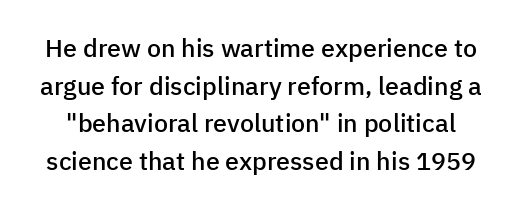
Vertically, the passage feels balanced, rows spaced as you'd expect. It's the straight-up-and-down kind of type. The letters sit at their default tracking, neither squeezed nor spread. A bare baseline throughout the passage.
